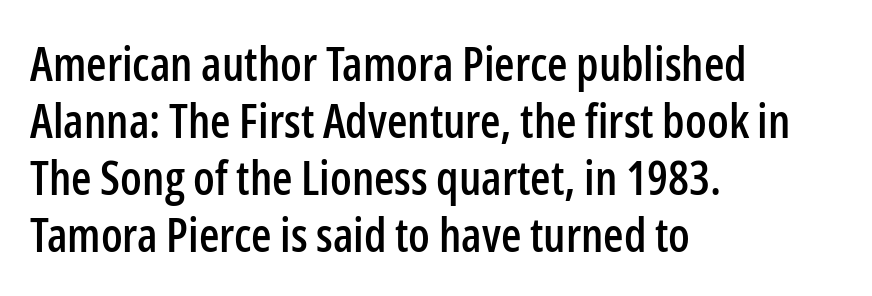
The image shows 47 px condensed sans-serif type, upright; set left-aligned, line spacing 1.21x, normal letter spacing, not underlined; low stroke contrast and a medium x-height.
